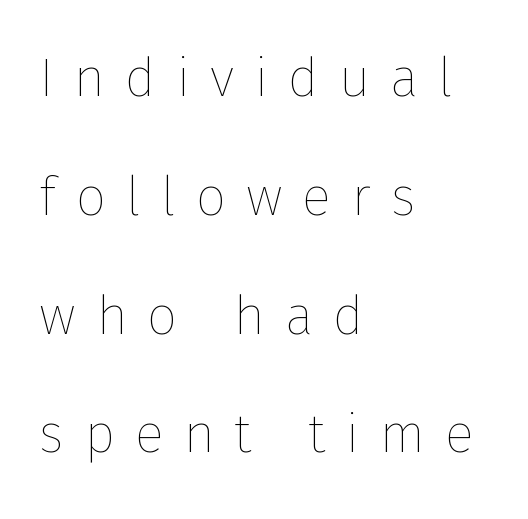
Q: Is the text bold? A: No.
Q: Is the text italic (slanted)? A: No, it is upright.
Q: Is the text underlined? A: No.
Q: How is the paragraph aligned? A: Left-aligned.
Q: Is the spacing between letters normal or unusually wide? A: Unusually wide.
Q: Is the spacing between lines tight, normal or loose? A: Loose.
Q: Width (condensed, normal, or wide)? A: Normal.
Q: Stroke contrast? A: Low.
Q: x-height? A: Medium.
Q: Monospaced? A: No.
